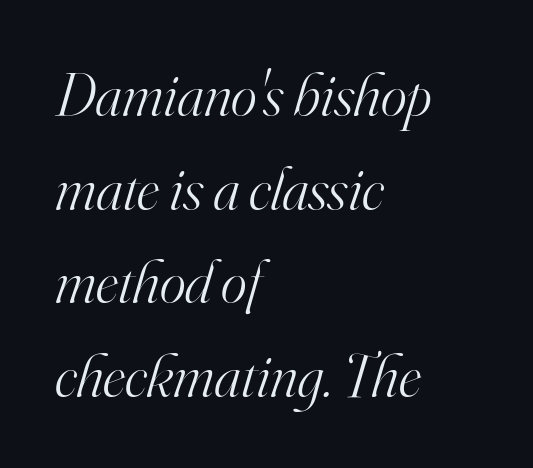
{"serif": "yes", "italic": "yes", "lean": "right", "slant_degrees": 16, "bold": "no", "weight": "light", "width": "normal", "stroke_contrast": "high", "x_height": "small", "monospaced": "no", "underline": "no", "align": "left", "line_spacing": "normal", "line_spacing_ratio": 1.51, "letter_spacing": "normal", "letter_spacing_em": 0.0, "glyph_px": 62}
